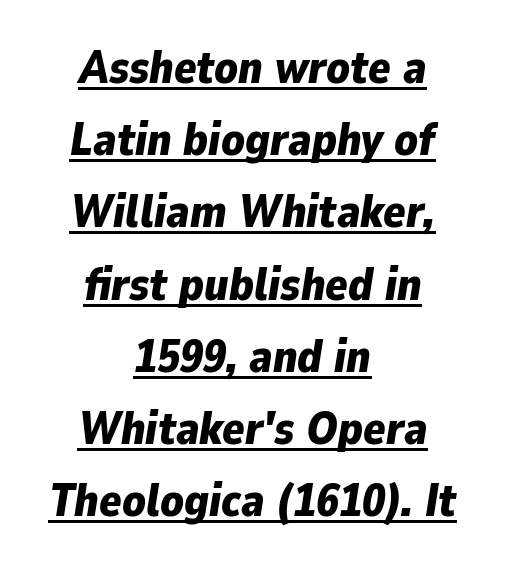
{"italic": "yes", "lean": "right", "slant_degrees": 9, "bold": "yes", "weight": "bold", "width": "normal", "stroke_contrast": "low", "x_height": "medium", "monospaced": "no", "underline": "yes", "align": "center", "line_spacing": "normal", "line_spacing_ratio": 1.57, "letter_spacing": "normal", "letter_spacing_em": 0.0, "glyph_px": 46}
